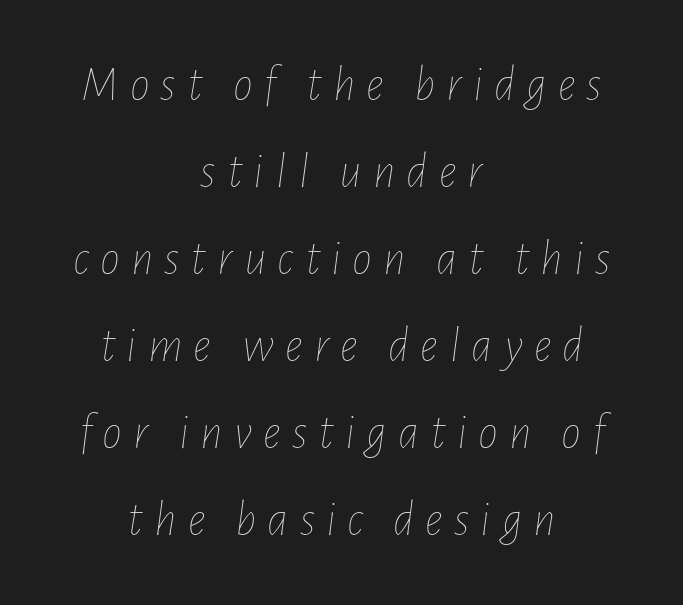
{"italic": "yes", "lean": "right", "slant_degrees": 7, "bold": "no", "weight": "thin", "width": "condensed", "stroke_contrast": "low", "x_height": "medium", "monospaced": "no", "underline": "no", "align": "center", "line_spacing_ratio": 1.74, "letter_spacing": "wide", "letter_spacing_em": 0.22, "glyph_px": 50}
